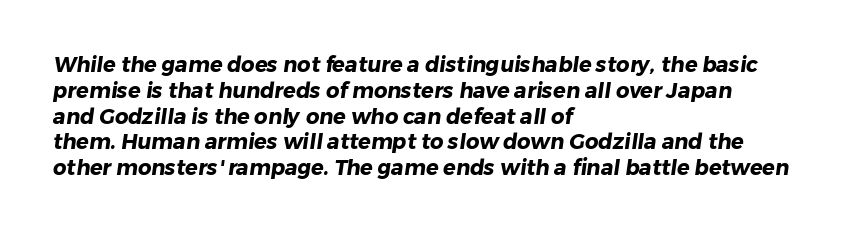
The paragraph has a hard left edge and a soft right edge. This sample uses plain, unmodified letter spacing. Quick note: underline off. Strong, thick strokes mark this as bold type.
